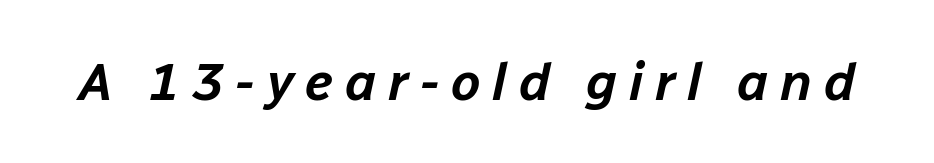
{"italic": "yes", "lean": "right", "slant_degrees": 12, "width": "normal", "stroke_contrast": "low", "x_height": "medium", "monospaced": "no", "underline": "no", "letter_spacing": "wide", "letter_spacing_em": 0.22, "glyph_px": 53}
